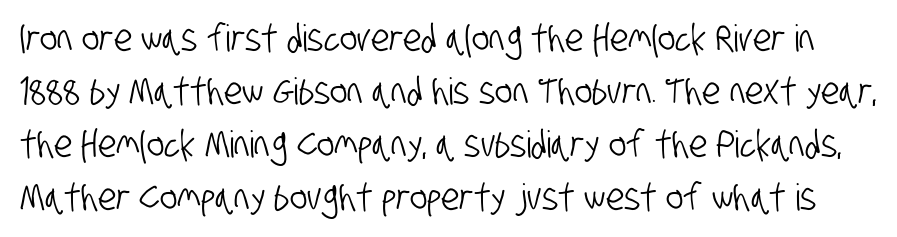
Each row of text sits above clean, open space. You could call the tracking neutral — neither tight nor loose. The vertical gap from one line to the next is medium. Proportional: the letters do not fall into vertical columns.
